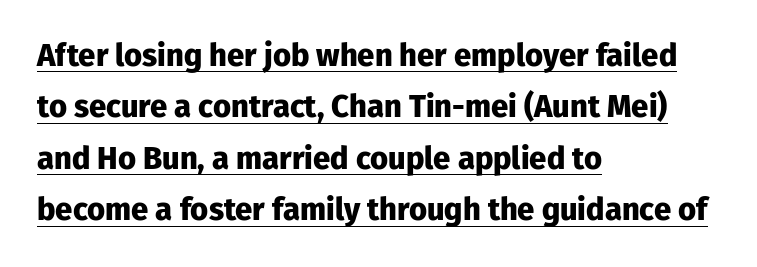
The image shows 31 px heavy sans-serif type, upright; set left-aligned, normal line spacing (1.66x), normal letter spacing, underlined; low stroke contrast and a medium x-height.
